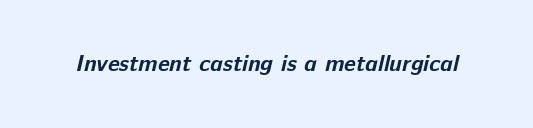
Compared with typical body copy, the letter spacing here is the same. A bare baseline throughout the passage. Chunky letters — that's bold for sure.
